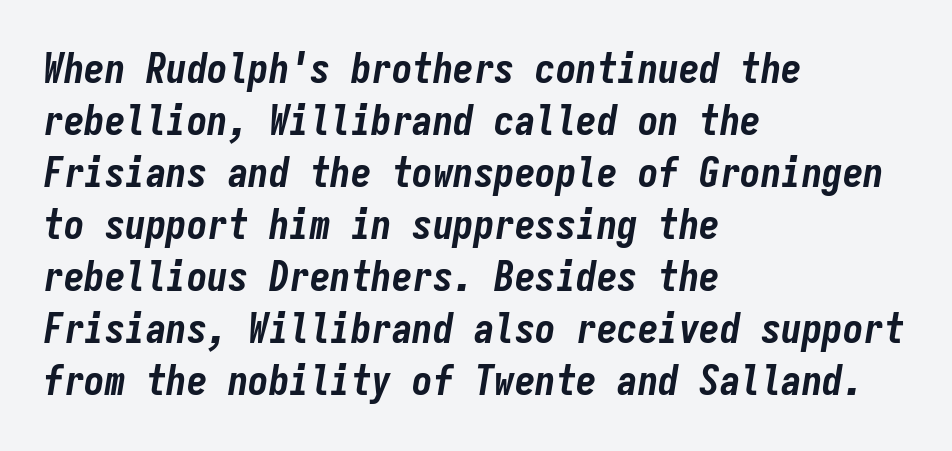
The baseline area is clear. This sample has the even, mechanical cadence of fixed-width lettering. The passage shown has conventional tracking throughout. These lines stack with their left ends in a neat column. Successive baselines arrive at the customary interval. The face used here has a pronounced slope to its letters.
